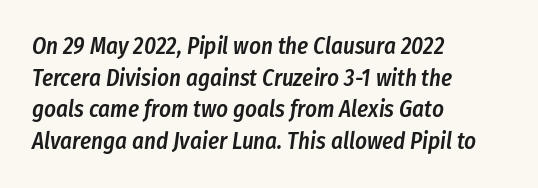
Q: Is the text bold? A: Semi-bold.
Q: Is the text italic (slanted)? A: Yes, it leans right by about 8 degrees.
Q: Is the text underlined? A: No.
Q: How is the paragraph aligned? A: Left-aligned.
Q: Is the spacing between letters normal or unusually wide? A: Normal.
Q: Is the spacing between lines tight, normal or loose? A: Normal.
